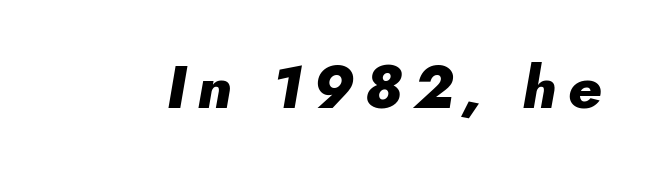
{"italic": "yes", "lean": "right", "slant_degrees": 10, "bold": "yes", "weight": "heavy", "width": "normal", "stroke_contrast": "low", "x_height": "small", "monospaced": "no", "underline": "no", "glyph_px": 60}
